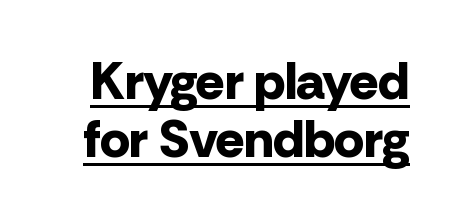
It's the straight-up-and-down kind of type. Vertically, the passage feels compressed, each row crowding the next. Check the space under the baseline: a stroke is drawn there. Is the letter spacing exaggerated? No — it looks like the ordinary default. The passage shown is typed in a proportional face where columns would drift.
